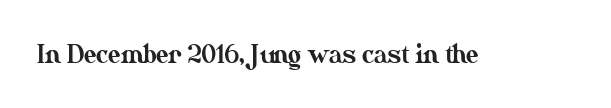
The image shows 25 px text type, upright; set normal letter spacing, not underlined.
